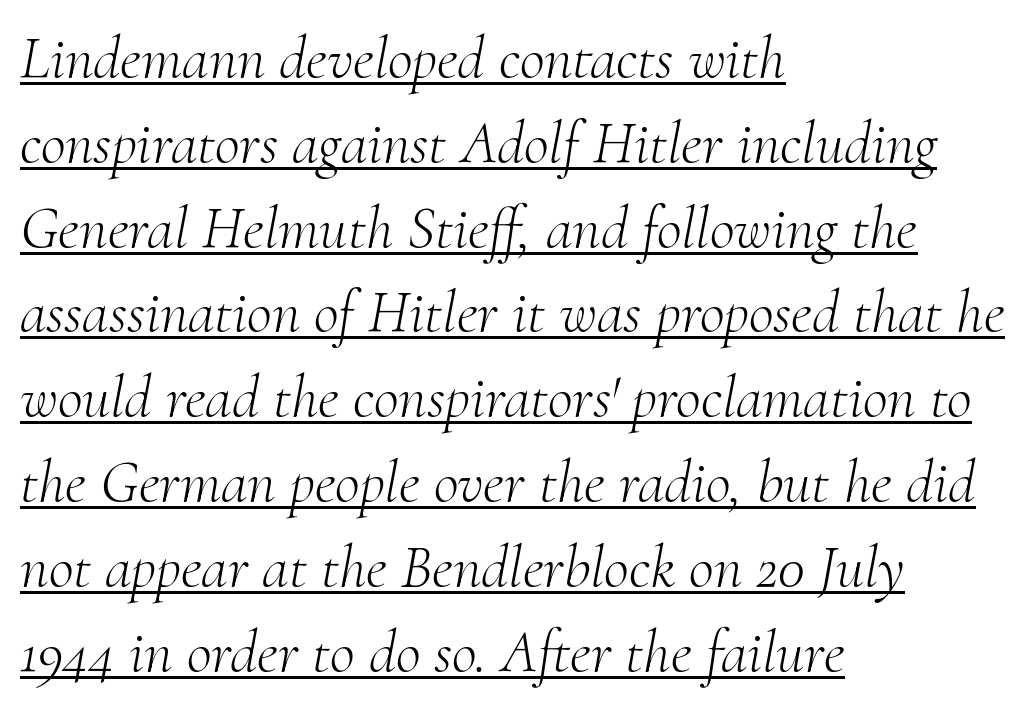
Q: Is the text bold? A: No.
Q: Is the text italic (slanted)? A: Yes, it leans right by about 10 degrees.
Q: Is the typeface a serif or a sans-serif typeface? A: Serif.
Q: Is the text underlined? A: Yes.
Q: How is the paragraph aligned? A: Left-aligned.
Q: Is the spacing between letters normal or unusually wide? A: Normal.
Q: Is the spacing between lines tight, normal or loose? A: Normal.
Q: Width (condensed, normal, or wide)? A: Normal.
Q: Stroke contrast? A: Medium.
Q: x-height? A: Small.
Q: Monospaced? A: No.
